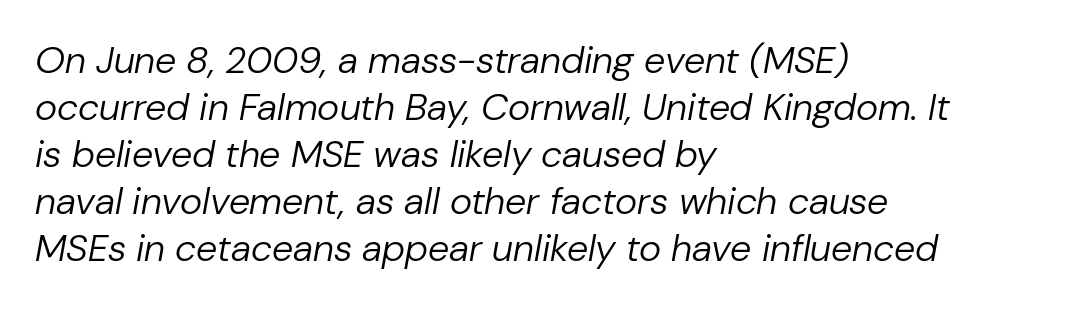
Q: Is the text bold? A: No.
Q: Is the text italic (slanted)? A: Yes, it leans right by about 10 degrees.
Q: Is the text underlined? A: No.
Q: How is the paragraph aligned? A: Left-aligned.
Q: Is the spacing between letters normal or unusually wide? A: Normal.
Q: Width (condensed, normal, or wide)? A: Normal.
Q: Stroke contrast? A: Low.
Q: x-height? A: Medium.
Q: Monospaced? A: No.
